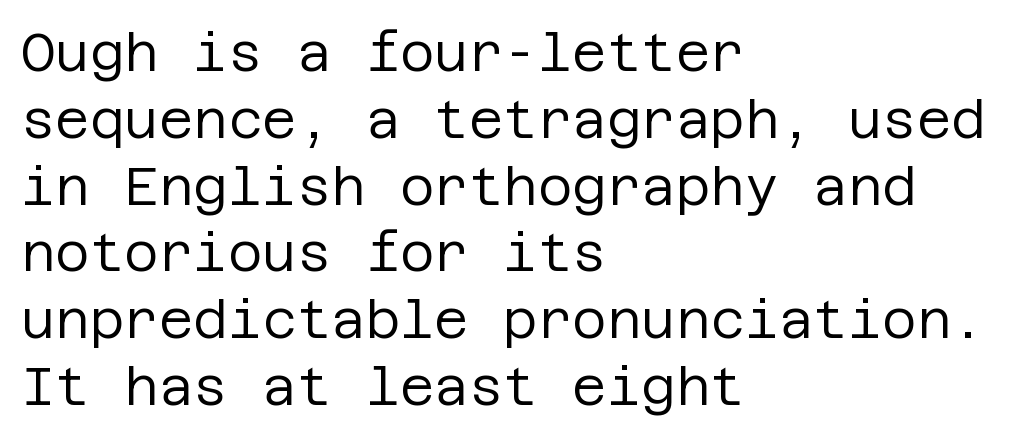
The image shows 53 px regular-weight sans-serif type, upright; set left-aligned, normal line spacing (1.26x), normal letter spacing, not underlined; low stroke contrast and a large x-height.
